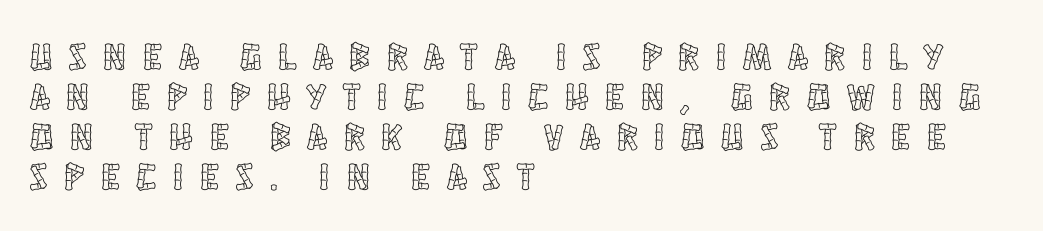
The image shows 38 px condensed type, upright; set left-aligned, tight line spacing (1.05x), unusually wide letter spacing (+0.45 em), not underlined; a large x-height.
